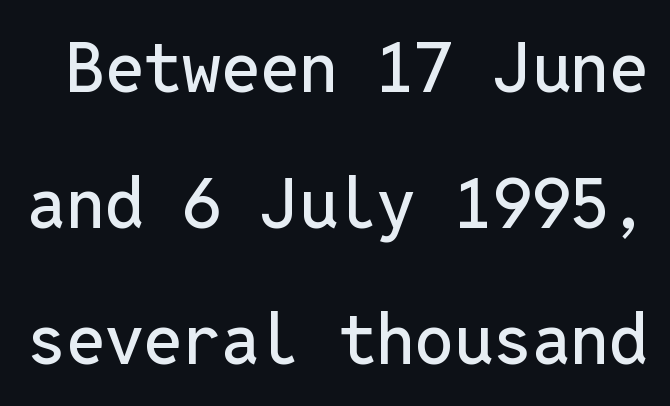
{"serif": "no", "italic": "no", "width": "normal", "stroke_contrast": "low", "x_height": "medium", "monospaced": "yes", "underline": "no", "line_spacing": "loose", "line_spacing_ratio": 1.97, "letter_spacing": "normal", "letter_spacing_em": 0.0, "glyph_px": 69}
